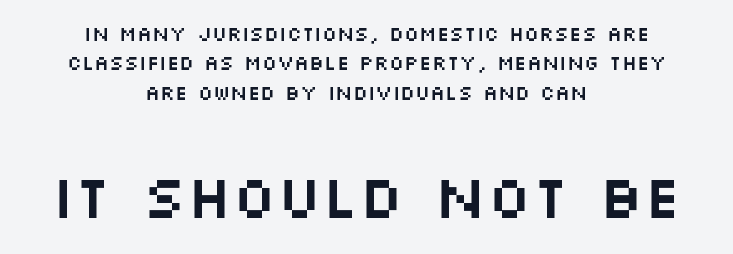
Q: Is the text italic (slanted)? A: No, it is upright.
Q: Is the typeface a serif or a sans-serif typeface? A: Sans-serif.
Q: Is the text underlined? A: No.
Q: How is the paragraph aligned? A: Centered.
Q: Is the spacing between letters normal or unusually wide? A: Normal.
Q: Is the spacing between lines tight, normal or loose? A: Normal.
Q: Which block of text is set in a larger size, the first (top) or the second (bottom)? A: The second (bottom) one.
Q: Width (condensed, normal, or wide)? A: Wide.
Q: Stroke contrast? A: Medium.
Q: x-height? A: Large.
Q: Monospaced? A: No.
